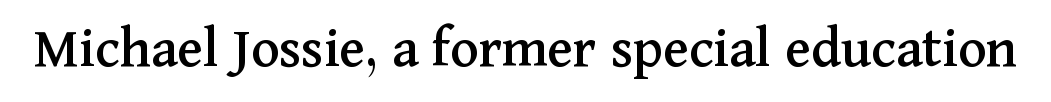
Lines of text with bare space underneath. Think of a printed novel: that variable character pitch is what you see here. These lines are composed in type with serifs. There is no visible air inserted between adjacent glyphs. Unlike italic type, these characters show no tilt at all.
